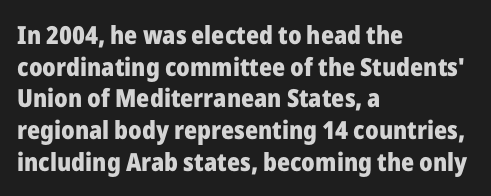
The image shows 25 px bold type, upright; set left-aligned, normal line spacing (1.27x), normal letter spacing, not underlined.
